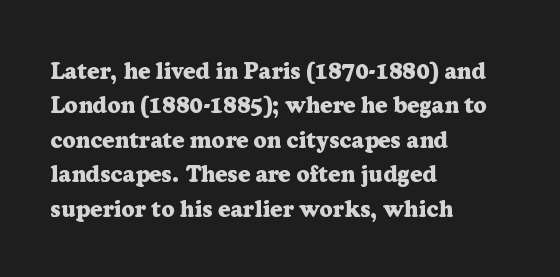
{"italic": "no", "bold": "yes", "underline": "no", "align": "left", "line_spacing": "normal", "line_spacing_ratio": 1.5, "letter_spacing": "normal", "letter_spacing_em": 0.0, "glyph_px": 23}
